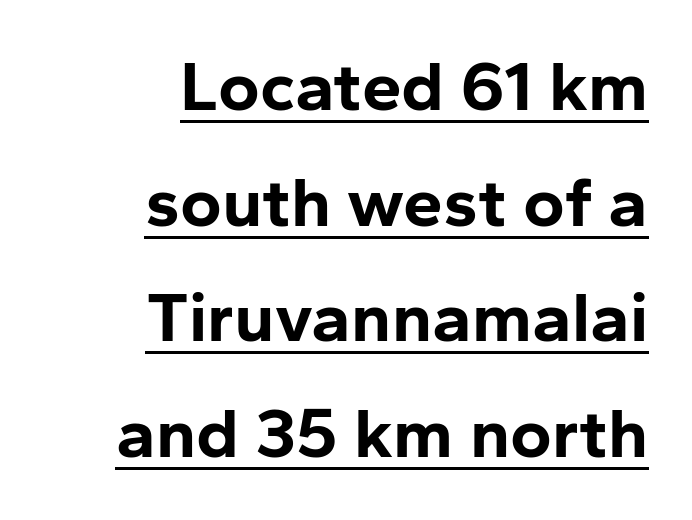
Q: Is the text bold? A: Yes.
Q: Is the text italic (slanted)? A: No, it is upright.
Q: Is the typeface a serif or a sans-serif typeface? A: Sans-serif.
Q: Is the text underlined? A: Yes.
Q: How is the paragraph aligned? A: Right-aligned.
Q: Is the spacing between letters normal or unusually wide? A: Normal.
Q: Is the spacing between lines tight, normal or loose? A: Normal.
Q: Width (condensed, normal, or wide)? A: Normal.
Q: Stroke contrast? A: Low.
Q: x-height? A: Medium.
Q: Monospaced? A: No.
